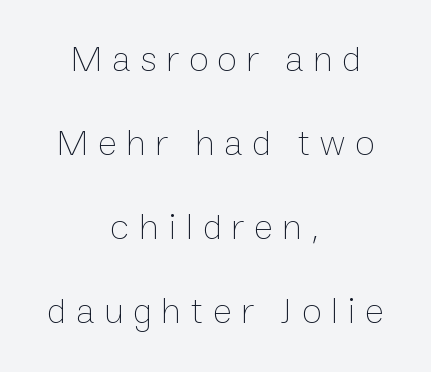
Q: Is the text bold? A: No.
Q: Is the text italic (slanted)? A: No, it is upright.
Q: Is the text underlined? A: No.
Q: How is the paragraph aligned? A: Centered.
Q: Is the spacing between letters normal or unusually wide? A: Unusually wide.
Q: Is the spacing between lines tight, normal or loose? A: Loose.
Q: Width (condensed, normal, or wide)? A: Normal.
Q: Stroke contrast? A: Low.
Q: x-height? A: Medium.
Q: Monospaced? A: No.
